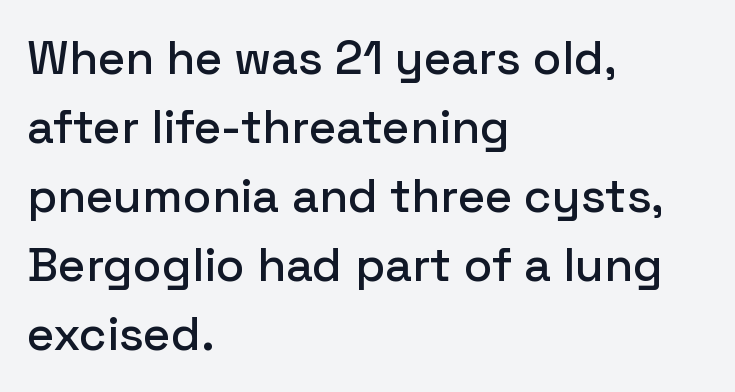
{"serif": "no", "italic": "no", "width": "normal", "stroke_contrast": "low", "x_height": "medium", "monospaced": "no", "underline": "no", "align": "left", "line_spacing": "normal", "line_spacing_ratio": 1.47, "letter_spacing": "normal", "letter_spacing_em": 0.0, "glyph_px": 47}
